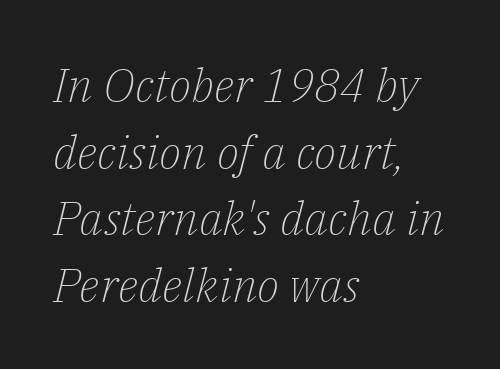
{"serif": "yes", "italic": "yes", "lean": "right", "slant_degrees": 14, "bold": "no", "weight": "light", "width": "normal", "stroke_contrast": "low", "x_height": "medium", "monospaced": "no", "underline": "no", "align": "left", "line_spacing": "normal", "line_spacing_ratio": 1.42, "letter_spacing": "normal", "letter_spacing_em": 0.0, "glyph_px": 47}
